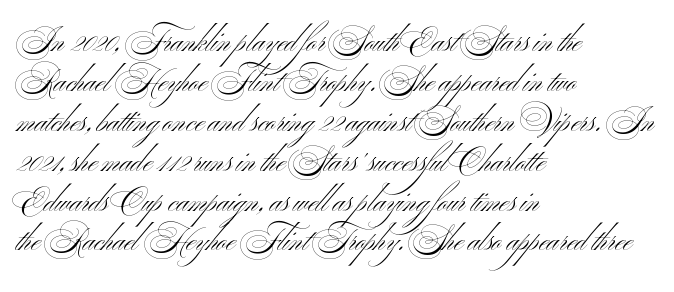
Q: Is the text bold? A: No.
Q: Is the text italic (slanted)? A: Yes.
Q: Is the typeface a serif or a sans-serif typeface? A: Sans-serif.
Q: Is the text underlined? A: No.
Q: How is the paragraph aligned? A: Left-aligned.
Q: Is the spacing between letters normal or unusually wide? A: Normal.
Q: Is the spacing between lines tight, normal or loose? A: Normal.
Q: Width (condensed, normal, or wide)? A: Wide.
Q: Stroke contrast? A: Medium.
Q: x-height? A: Small.
Q: Monospaced? A: No.
